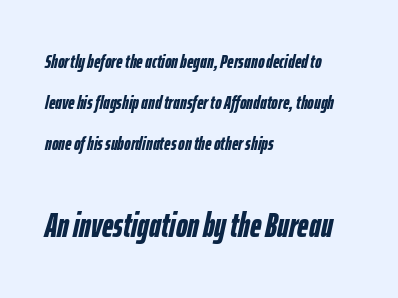
The image shows 35 px semibold, condensed type, italic (leaning right); set left-aligned, loose line spacing (2.06x), normal letter spacing, not underlined; the second (bottom) block is 1.75x larger; low stroke contrast and a medium x-height.
